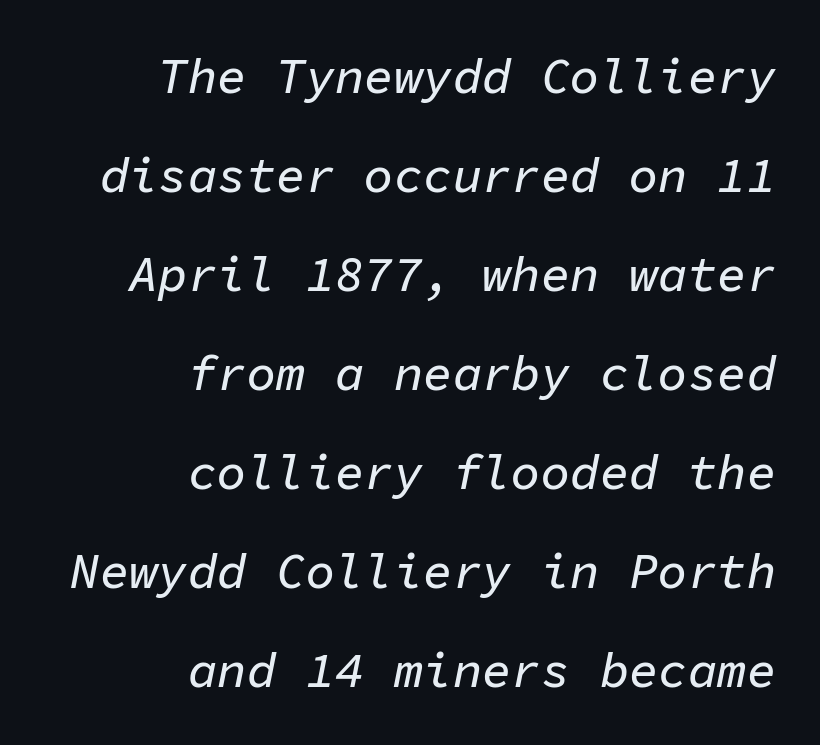
Alignment: flush right. Here the designer chose a console-style face with uniform glyph widths. Tall strokes in this sample are angled rather than plumb. Glyph-to-glyph distance matches everyday printed text.
